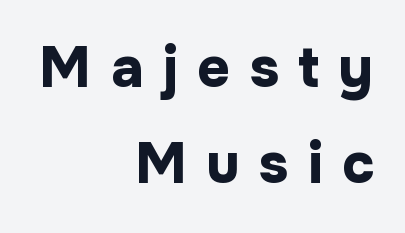
{"serif": "no", "italic": "no", "bold": "yes", "weight": "bold", "width": "normal", "stroke_contrast": "low", "x_height": "medium", "monospaced": "no", "underline": "no", "align": "right", "line_spacing": "normal", "line_spacing_ratio": 1.69, "letter_spacing": "wide", "letter_spacing_em": 0.34, "glyph_px": 57}
